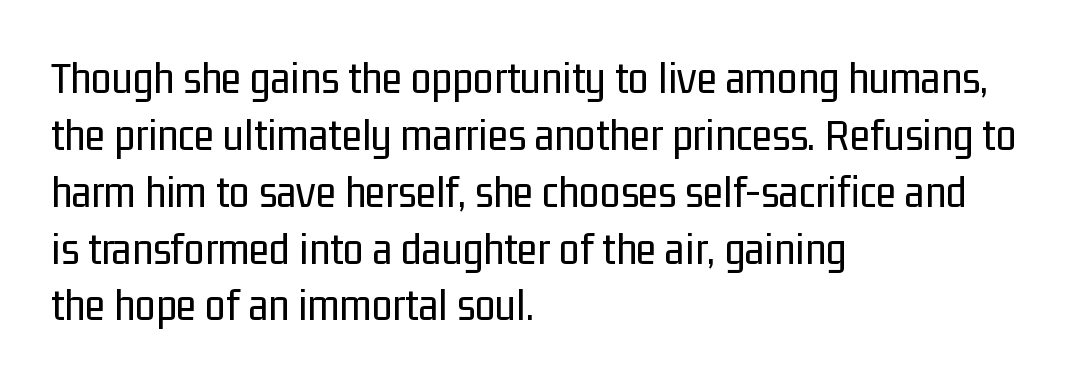
Note the varied advance widths — an 'i' is clearly narrower than an 'm'. No italicization has been applied; the sample stays upright. Letters have the restrained weight of plain body copy at most. Any mark beneath the type? The region is blank. Grotesque or geometric, the face here clearly has no serifs. Horizontal alignment here is leftward, the default for most running prose.
